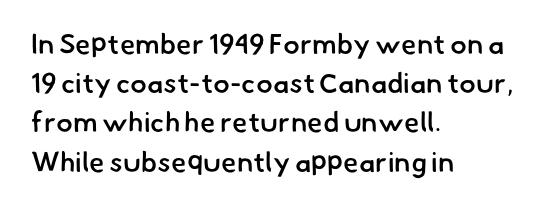
Q: Is the text bold? A: Semi-bold.
Q: Is the typeface a serif or a sans-serif typeface? A: Sans-serif.
Q: Is the text underlined? A: No.
Q: How is the paragraph aligned? A: Left-aligned.
Q: Is the spacing between letters normal or unusually wide? A: Normal.
Q: Is the spacing between lines tight, normal or loose? A: Normal.
Q: Width (condensed, normal, or wide)? A: Normal.
Q: Stroke contrast? A: Low.
Q: x-height? A: Small.
Q: Monospaced? A: No.
